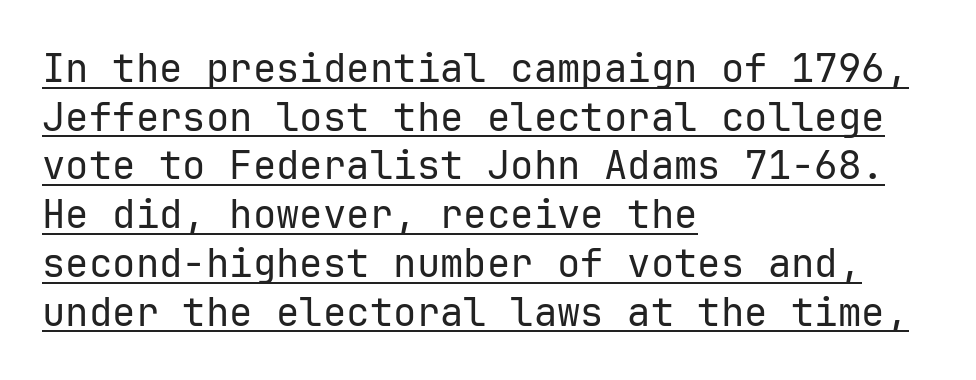
The image shows 39 px regular-weight sans-serif type, upright; set left-aligned, normal line spacing (1.25x), normal letter spacing, underlined; low stroke contrast and a medium x-height.
